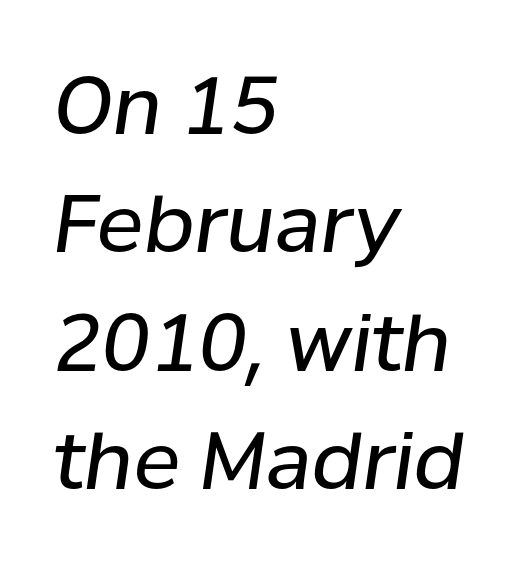
Q: Is the text bold? A: No.
Q: Is the text italic (slanted)? A: Yes, it leans right by about 8 degrees.
Q: Is the text underlined? A: No.
Q: How is the paragraph aligned? A: Left-aligned.
Q: Is the spacing between letters normal or unusually wide? A: Normal.
Q: Is the spacing between lines tight, normal or loose? A: Normal.
Q: Width (condensed, normal, or wide)? A: Normal.
Q: Stroke contrast? A: Low.
Q: x-height? A: Medium.
Q: Monospaced? A: No.
